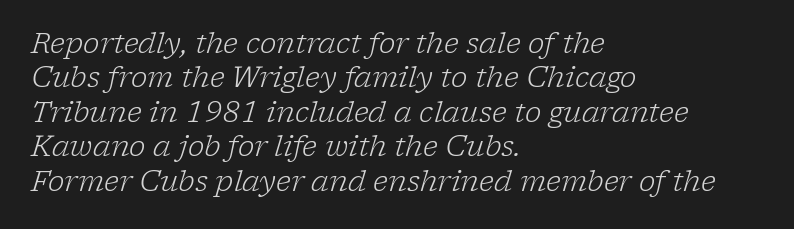
The image shows 28 px light serif type, italic (leaning right); set left-aligned, line spacing 1.23x, normal letter spacing, not underlined; low stroke contrast and a medium x-height.
